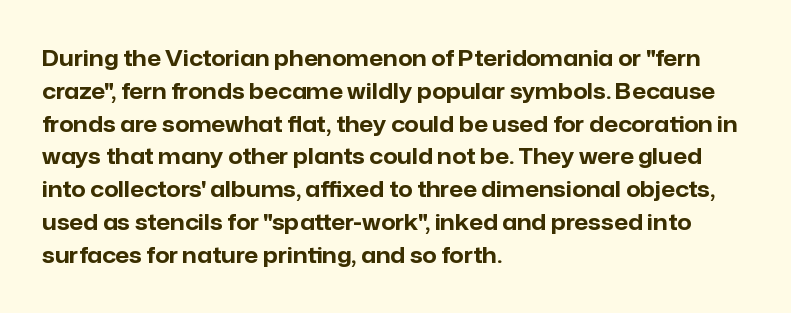
Nobody touched the tracking dial on this one. Alignment: flush left. Tall strokes in this sample are plumb rather than angled. Weight: bold.
